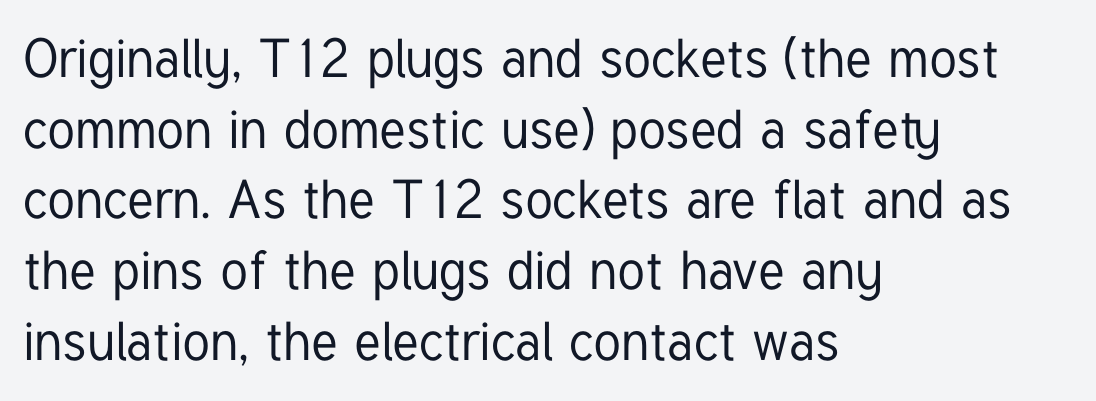
{"serif": "no", "italic": "no", "width": "condensed", "stroke_contrast": "low", "x_height": "medium", "monospaced": "no", "underline": "no", "align": "left", "line_spacing": "normal", "line_spacing_ratio": 1.31, "letter_spacing": "normal", "letter_spacing_em": 0.0, "glyph_px": 54}
